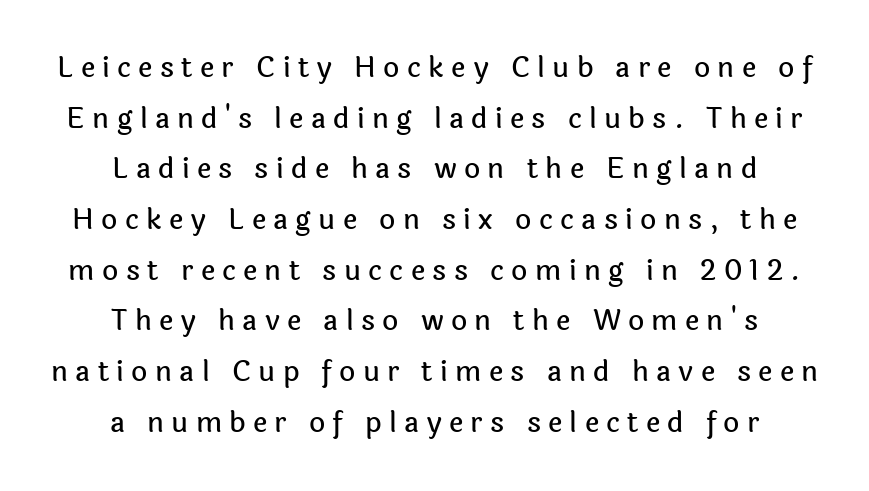
Q: Is the text italic (slanted)? A: No, it is upright.
Q: Is the typeface a serif or a sans-serif typeface? A: Sans-serif.
Q: Is the text underlined? A: No.
Q: How is the paragraph aligned? A: Centered.
Q: Is the spacing between letters normal or unusually wide? A: Unusually wide.
Q: Width (condensed, normal, or wide)? A: Normal.
Q: x-height? A: Medium.
Q: Monospaced? A: No.
